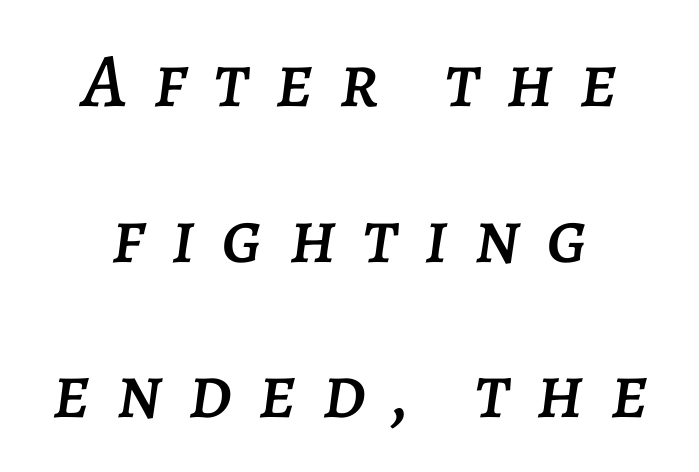
Q: Is the text italic (slanted)? A: Yes, it leans right by about 7 degrees.
Q: Is the text underlined? A: No.
Q: How is the paragraph aligned? A: Centered.
Q: Is the spacing between letters normal or unusually wide? A: Unusually wide.
Q: Is the spacing between lines tight, normal or loose? A: Loose.
Q: Width (condensed, normal, or wide)? A: Normal.
Q: Stroke contrast? A: Low.
Q: x-height? A: Large.
Q: Monospaced? A: No.
